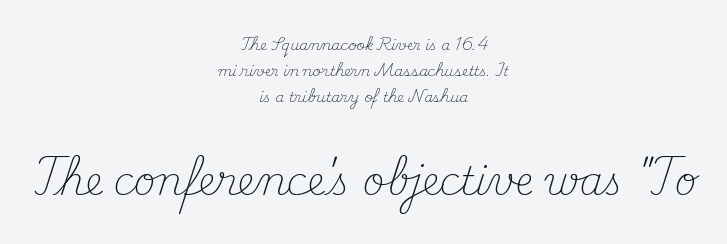
{"serif": "yes", "bold": "no", "weight": "light", "width": "normal", "stroke_contrast": "medium", "x_height": "small", "monospaced": "no", "underline": "no", "align": "center", "line_spacing_ratio": 1.86, "letter_spacing": "normal", "letter_spacing_em": 0.0, "larger_block": "second", "size_ratio": 2.71, "glyph_px": 38}
